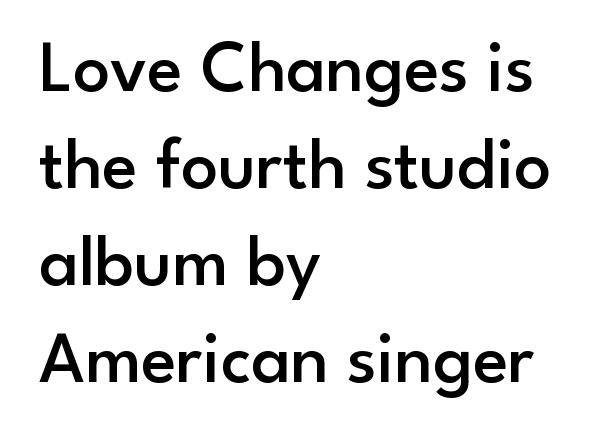
{"serif": "no", "italic": "no", "bold": "semi", "weight": "semibold", "width": "normal", "stroke_contrast": "low", "x_height": "small", "monospaced": "no", "underline": "no", "align": "left", "line_spacing": "normal", "line_spacing_ratio": 1.33, "letter_spacing": "normal", "letter_spacing_em": 0.0, "glyph_px": 73}
